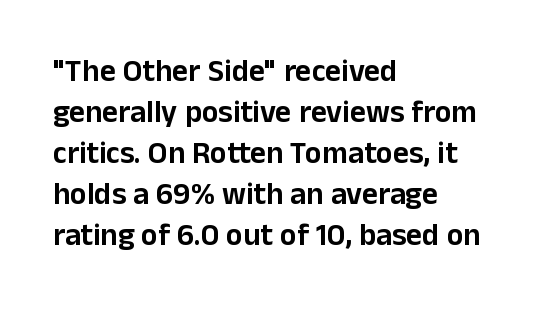
Q: Is the text italic (slanted)? A: No, it is upright.
Q: Is the typeface a serif or a sans-serif typeface? A: Sans-serif.
Q: Is the text underlined? A: No.
Q: How is the paragraph aligned? A: Left-aligned.
Q: Is the spacing between letters normal or unusually wide? A: Normal.
Q: Is the spacing between lines tight, normal or loose? A: Normal.
Q: Width (condensed, normal, or wide)? A: Normal.
Q: Stroke contrast? A: Low.
Q: x-height? A: Medium.
Q: Monospaced? A: No.
